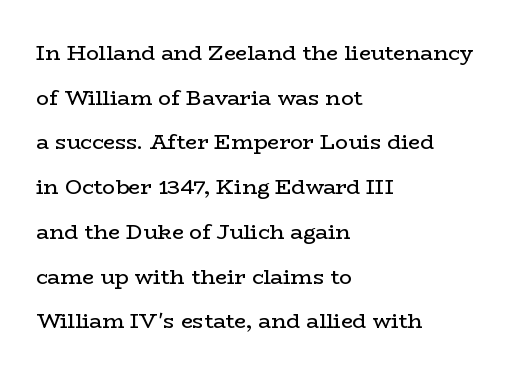
Q: Is the text bold? A: No.
Q: Is the text italic (slanted)? A: No, it is upright.
Q: Is the text underlined? A: No.
Q: How is the paragraph aligned? A: Left-aligned.
Q: Is the spacing between letters normal or unusually wide? A: Normal.
Q: Is the spacing between lines tight, normal or loose? A: Loose.
